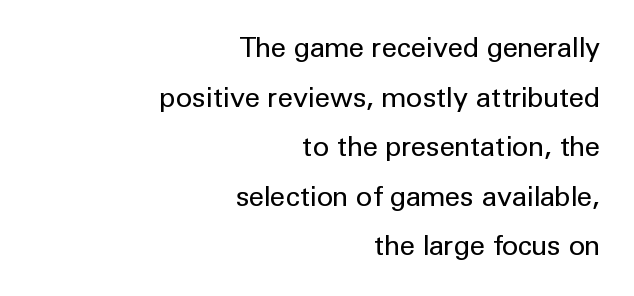
The image shows 28 px regular-weight sans-serif type, upright; set right-aligned, line spacing 1.77x, normal letter spacing, not underlined; low stroke contrast and a medium x-height.
